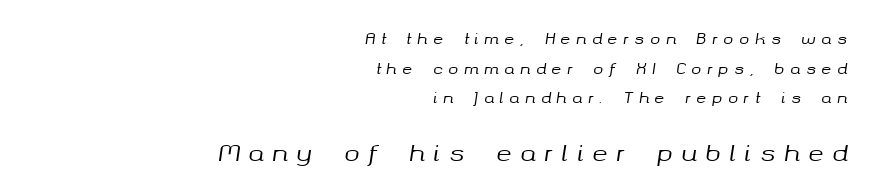
Q: Is the text italic (slanted)? A: Yes, it leans right by about 8 degrees.
Q: Is the text underlined? A: No.
Q: How is the paragraph aligned? A: Right-aligned.
Q: Is the spacing between letters normal or unusually wide? A: Unusually wide.
Q: Is the spacing between lines tight, normal or loose? A: Loose.
Q: Which block of text is set in a larger size, the first (top) or the second (bottom)? A: The second (bottom) one.
